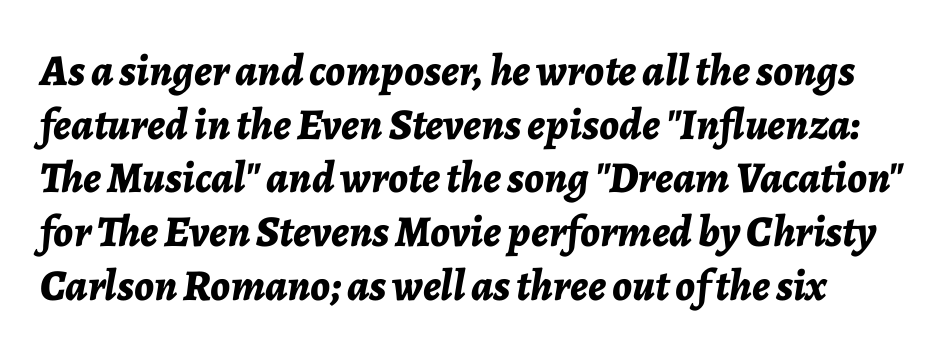
The image shows 44 px bold type, italic (leaning right); set line spacing 1.22x, normal letter spacing, not underlined; low stroke contrast and a medium x-height.
